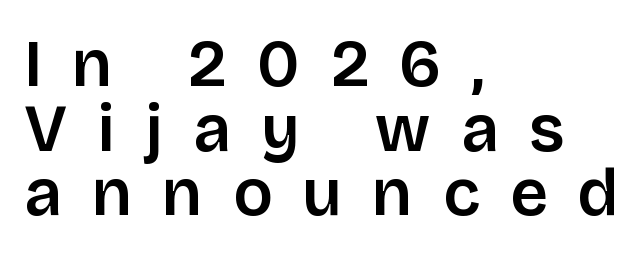
You could only call the tracking loose — the letters float apart. Baseline-to-baseline distance is barely more than the letter height. You could not count columns in this text — the font is proportionally spaced. Font category for this specimen: sans-serif. Line beginnings align vertically; line endings do not. Any mark beneath the type? The region is blank.
